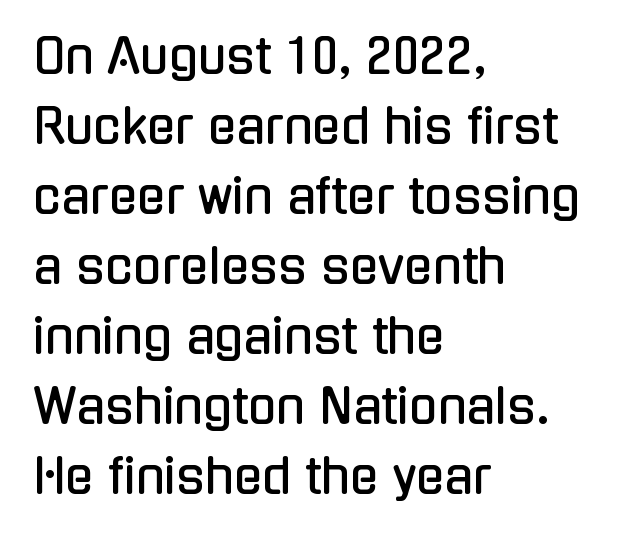
The letters stand upright; this is a roman face. Here the designer chose a conventional face with non-uniform glyph widths. A clean baseline with only descenders dipping below it. Nothing unusual about the tracking: characters are spaced as the font intends.
